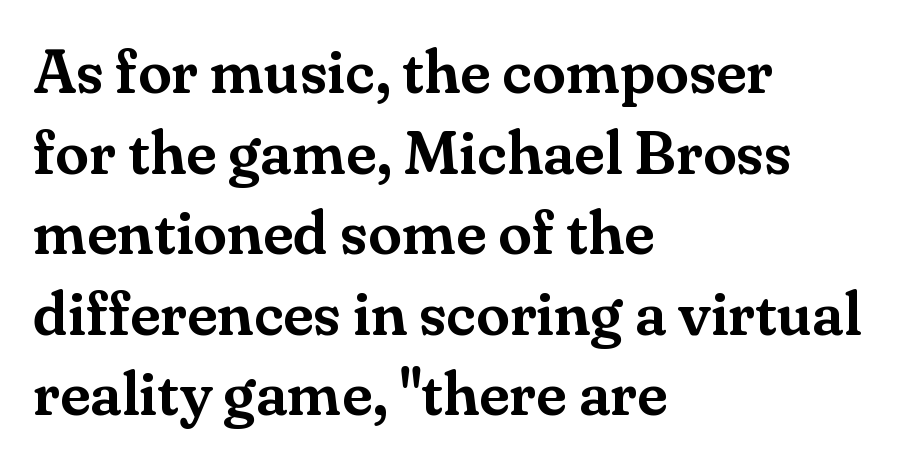
The image shows 61 px serif type, upright; set left-aligned, normal line spacing (1.32x), normal letter spacing, not underlined; medium stroke contrast and a small x-height.
